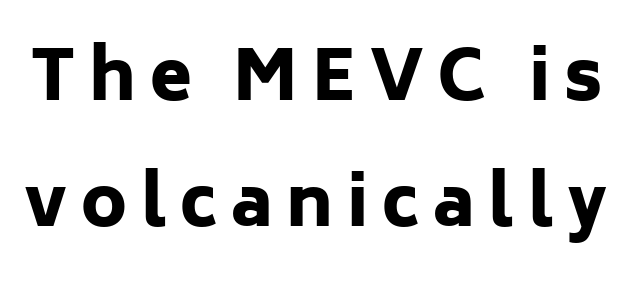
Is the letter spacing exaggerated? Yes — the characters are pushed far apart. Note: no serifs on the glyphs. What weight is shown? A full bold with thick strokes. The foot of each line stays bare and open. Each letter keeps its own natural width here, so spacing adapts to shape.
